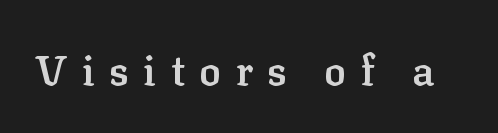
{"serif": "yes", "italic": "no", "bold": "semi", "weight": "semibold", "width": "normal", "stroke_contrast": "low", "x_height": "medium", "monospaced": "no", "underline": "no", "letter_spacing": "wide", "letter_spacing_em": 0.35, "glyph_px": 41}
